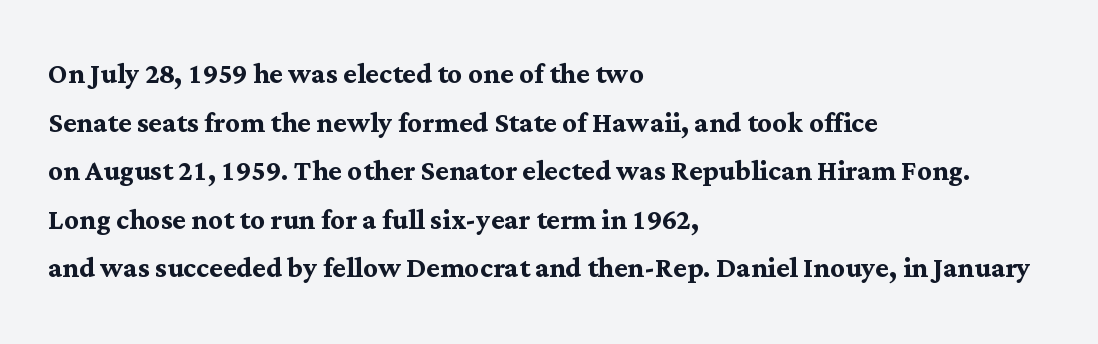
A classic flush-left, rag-right setting is used for this passage. Typesetter's note: full bold, strokes at maximum text heaviness. The area under the type is left untouched. Rendered with straight, roman letterforms. Successive baselines arrive at the customary interval.
